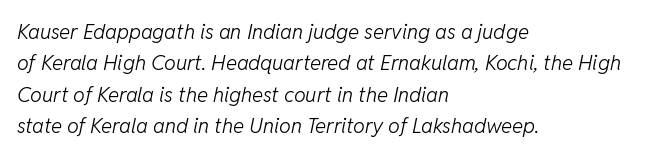
These lines are set flush left with a ragged right edge. The passage shown has conventional tracking throughout. When letters slant like this, we call the style italic. Has an underline been added? It has not. This sample keeps an unexceptional amount of space between lines.
